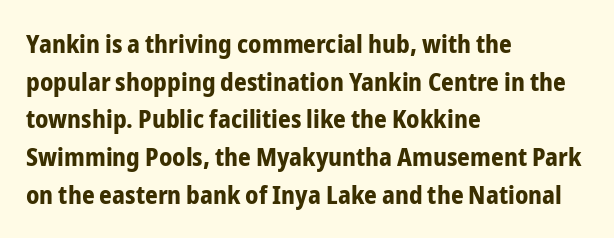
Students, note that the glyphs here touch the page at normal intervals. The vertical gap from one line to the next is medium. The lettering stays uniformly vertical, giving the passage a roman look. The lines are quadded left. Heft: maximum for text — a bold. Type without underlining.
